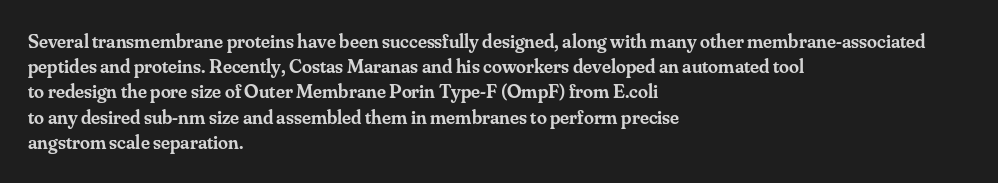
Caption: multi-line text, flush left, ragged right. Is the type bold? Partly — it's a semibold, heavier than regular but not fully bold. The rendering keeps characters at their native spacing. Is there any slant? The stems are plumb. Compared with typical paragraphs, the rows here are spaced about the same.
